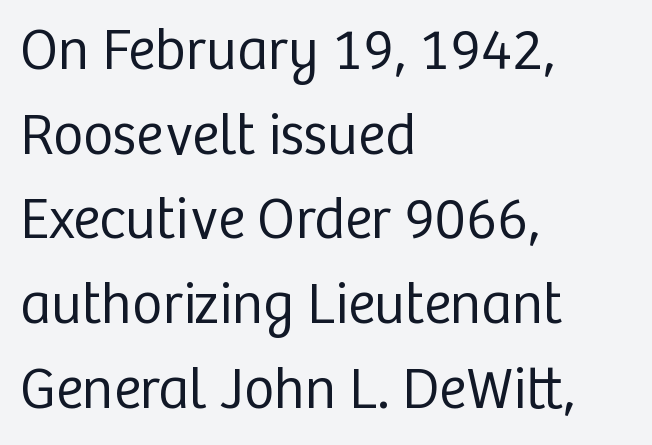
Q: Is the text bold? A: No.
Q: Is the text italic (slanted)? A: No, it is upright.
Q: Is the typeface a serif or a sans-serif typeface? A: Sans-serif.
Q: Is the text underlined? A: No.
Q: How is the paragraph aligned? A: Left-aligned.
Q: Is the spacing between letters normal or unusually wide? A: Normal.
Q: Is the spacing between lines tight, normal or loose? A: Normal.
Q: Width (condensed, normal, or wide)? A: Normal.
Q: Stroke contrast? A: Low.
Q: x-height? A: Medium.
Q: Monospaced? A: No.
